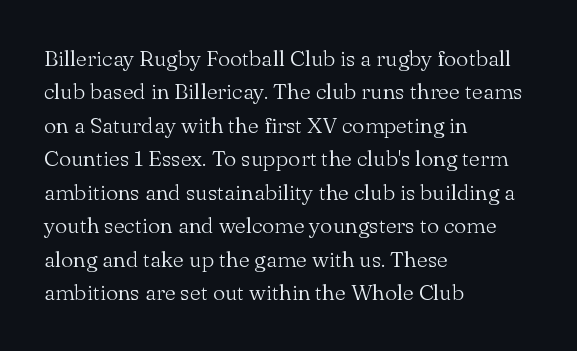
Summary of vertical rhythm: regular, with standard interline spacing. No extra ink here — the face is not bold. Quick note: not italic, upright. Horizontal alignment here is leftward, the default for most running prose.
